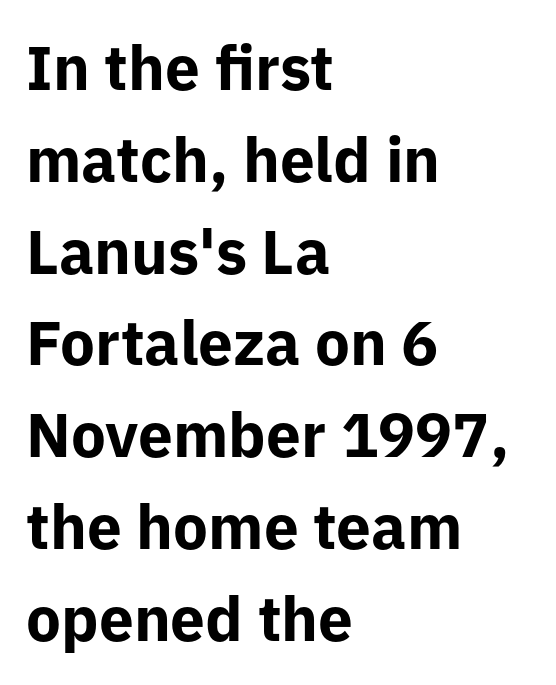
The image shows 62 px bold sans-serif type, upright; set left-aligned, normal line spacing (1.48x), normal letter spacing, not underlined; low stroke contrast and a medium x-height.
